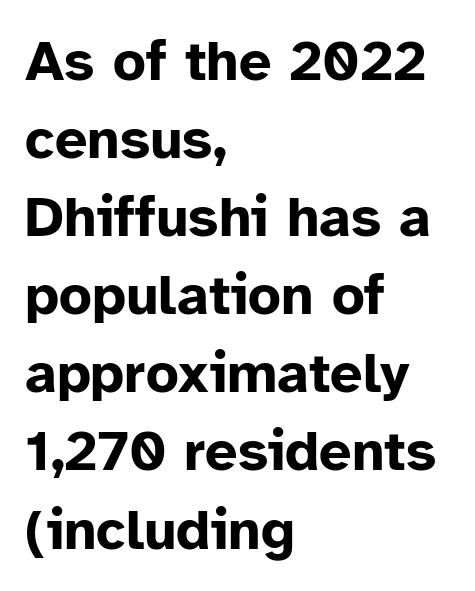
Nope, no serifs anywhere on these letters. If you measured baseline to baseline, you'd find a middling distance. Students, this is bold: see how much ink each stroke carries. Which margin do the lines hug? The left one — the right edge is uneven. Italic? Not at all — the glyphs are vertical.
